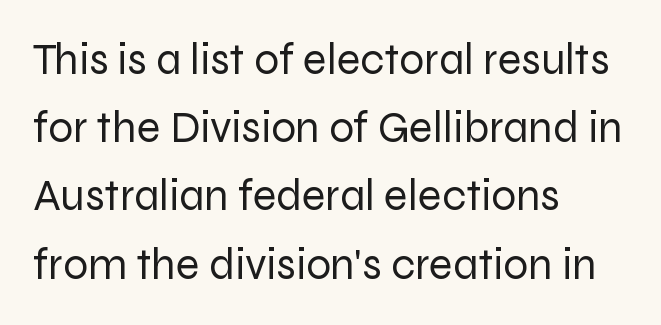
The type family on display is of the sans-serif kind. Honestly, there is no underline to notice here at all. Looks like regular typesetting: each glyph gets only the width it needs. The lettering stays uniformly vertical, giving the passage a roman look. What's the leading like? Ordinary, nothing unusual.
